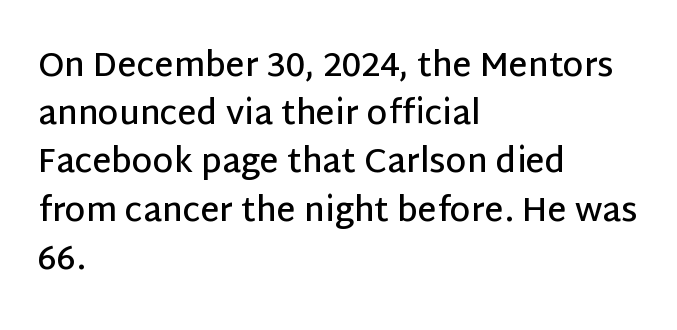
The image shows 33 px semibold sans-serif type, upright; set left-aligned, normal line spacing (1.46x), normal letter spacing, not underlined; low stroke contrast and a large x-height.
